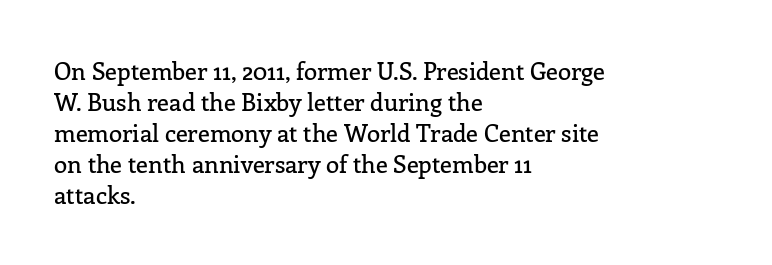
The image shows 24 px text type, upright; set left-aligned, normal line spacing (1.29x), normal letter spacing, not underlined.
